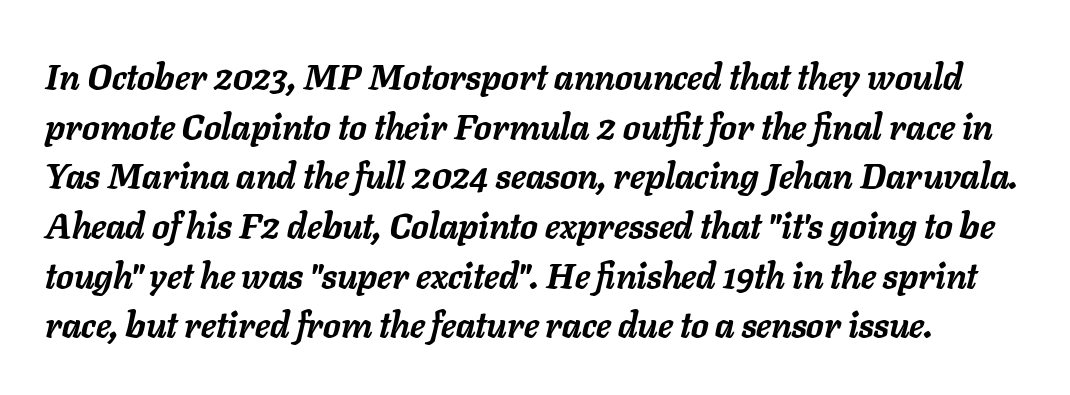
{"italic": "yes", "lean": "right", "slant_degrees": 11, "bold": "yes", "weight": "semibold", "width": "normal", "stroke_contrast": "low", "x_height": "medium", "monospaced": "no", "underline": "no", "line_spacing": "normal", "line_spacing_ratio": 1.42, "letter_spacing": "normal", "letter_spacing_em": 0.0, "glyph_px": 35}
